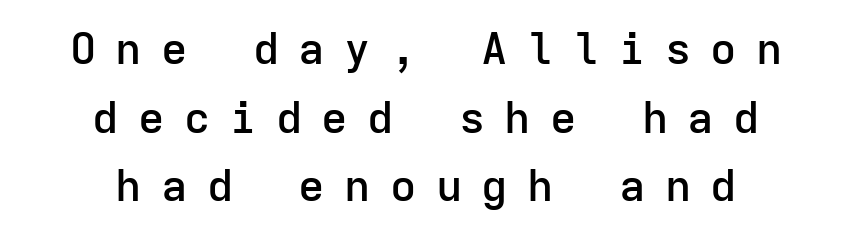
Posture: vertical. Whoever set this chose a conventional vertical rhythm. Letters rest on an invisible, unmarked baseline. Every character here occupies the same horizontal width, giving the sample a typewriter-like rhythm.
